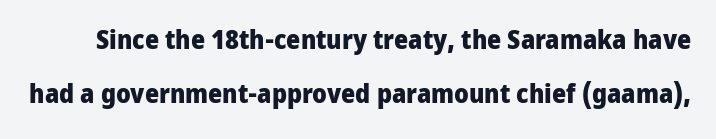
Q: Is the text bold? A: Yes.
Q: Is the text italic (slanted)? A: No, it is upright.
Q: Is the text underlined? A: No.
Q: Is the spacing between letters normal or unusually wide? A: Normal.
Q: Is the spacing between lines tight, normal or loose? A: Loose.
